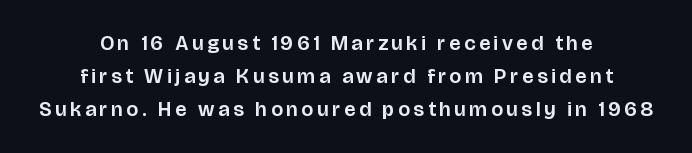
The image shows 21 px text type, upright; set centered, normal line spacing (1.58x), not underlined.
